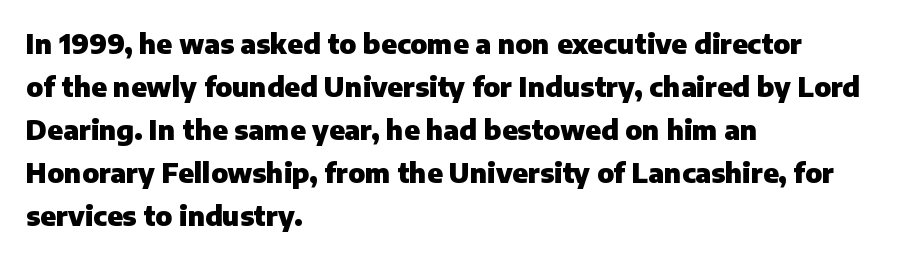
{"italic": "no", "bold": "yes", "underline": "no", "align": "left", "line_spacing": "normal", "line_spacing_ratio": 1.59, "letter_spacing": "normal", "letter_spacing_em": 0.0, "glyph_px": 27}
